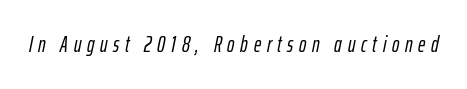
The image shows 22 px text type, italic (leaning right); set unusually wide letter spacing (+0.26 em), not underlined.
